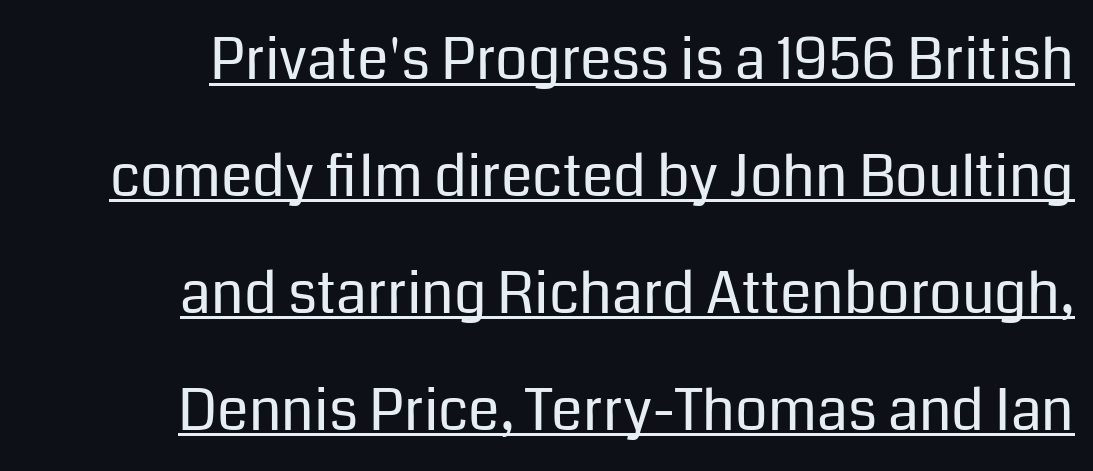
The image shows 57 px regular-weight sans-serif type, upright; set right-aligned, loose line spacing (2.05x), normal letter spacing, underlined; low stroke contrast and a medium x-height.
